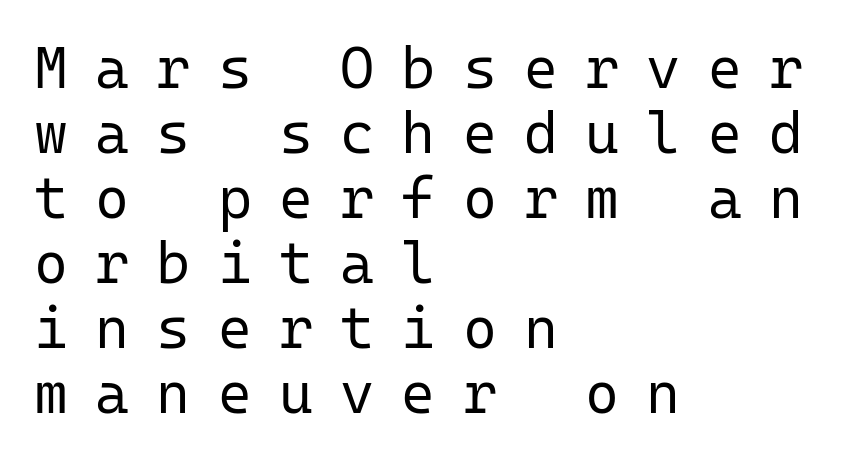
The image shows 58 px regular-weight sans-serif type, upright, monospaced; set left-aligned, tight line spacing (1.12x), unusually wide letter spacing (+0.47 em), not underlined; low stroke contrast and a medium x-height.
